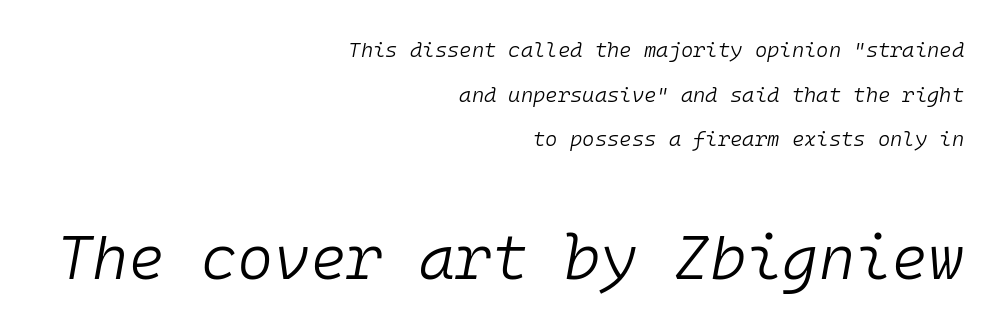
{"italic": "yes", "lean": "right", "slant_degrees": 10, "bold": "no", "weight": "light", "width": "normal", "stroke_contrast": "low", "x_height": "medium", "monospaced": "yes", "underline": "no", "align": "right", "line_spacing": "loose", "line_spacing_ratio": 2.13, "letter_spacing": "normal", "letter_spacing_em": 0.0, "larger_block": "second", "size_ratio": 2.95, "glyph_px": 62}
